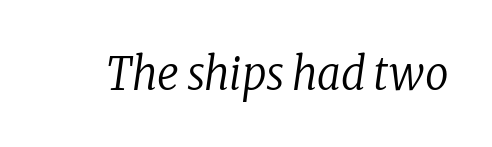
The text carries the slant typical of an italic or oblique font. Stems and bowls with no extra thickness — not bold. Looks like regular typesetting: each glyph gets only the width it needs. The foot of each line stays bare and open. Tracking here is standard; glyphs follow each other at the usual distance.
